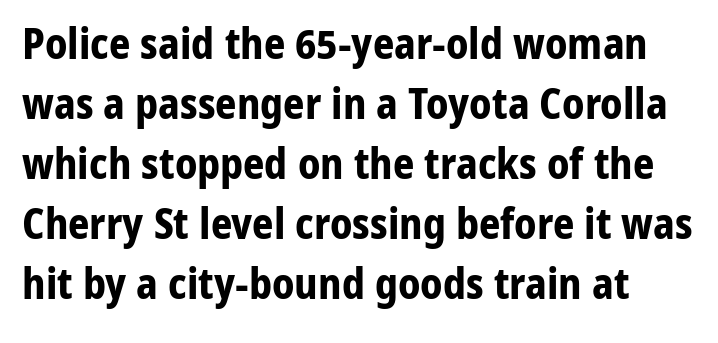
Do the letters lean? They stand straight. What kind of face is this? One without serifs — a sans. Unmarked baselines from the first word to the last. Compared with an ordinary text face, these strokes are far heavier — a full bold. You could not count columns in this text — the font is proportionally spaced. Compared with typical paragraphs, the rows here are spaced about the same.
